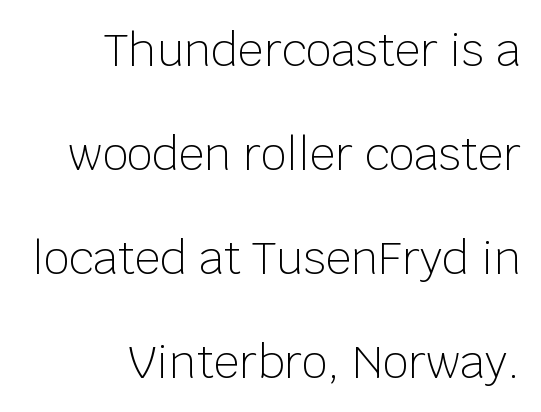
The rendering uses natural spacing where letterforms have individual widths. In terms of letterform style, serifs are entirely absent. Students, note that the glyphs here touch the page at normal intervals. Ordinary non-slanted type is in use.
